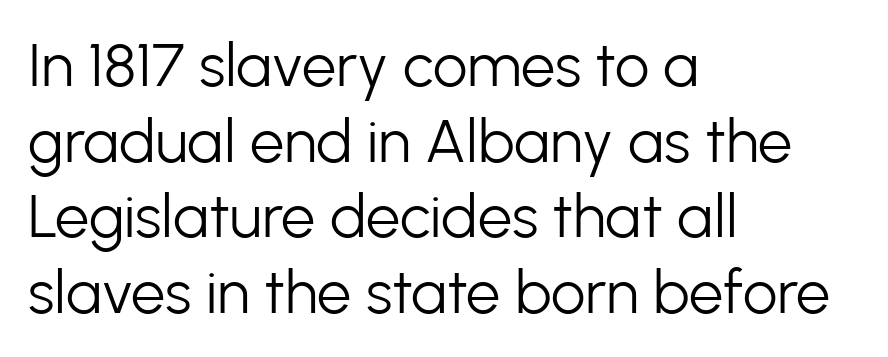
Q: Is the text bold? A: No.
Q: Is the text italic (slanted)? A: No, it is upright.
Q: Is the typeface a serif or a sans-serif typeface? A: Sans-serif.
Q: Is the text underlined? A: No.
Q: How is the paragraph aligned? A: Left-aligned.
Q: Is the spacing between letters normal or unusually wide? A: Normal.
Q: Width (condensed, normal, or wide)? A: Normal.
Q: Stroke contrast? A: Low.
Q: x-height? A: Medium.
Q: Monospaced? A: No.
